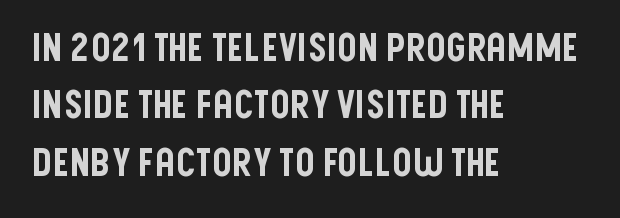
The image shows 38 px condensed sans-serif type, upright; set left-aligned, normal line spacing (1.51x), normal letter spacing, not underlined; low stroke contrast and a large x-height.
